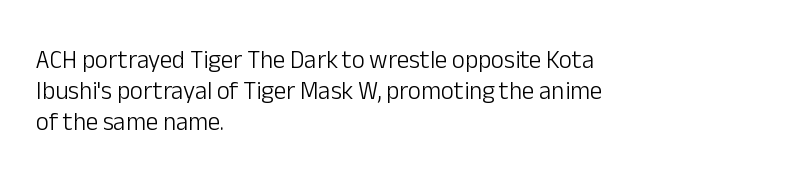
The image shows 25 px text type, upright; set left-aligned, normal line spacing (1.25x), normal letter spacing, not underlined.
